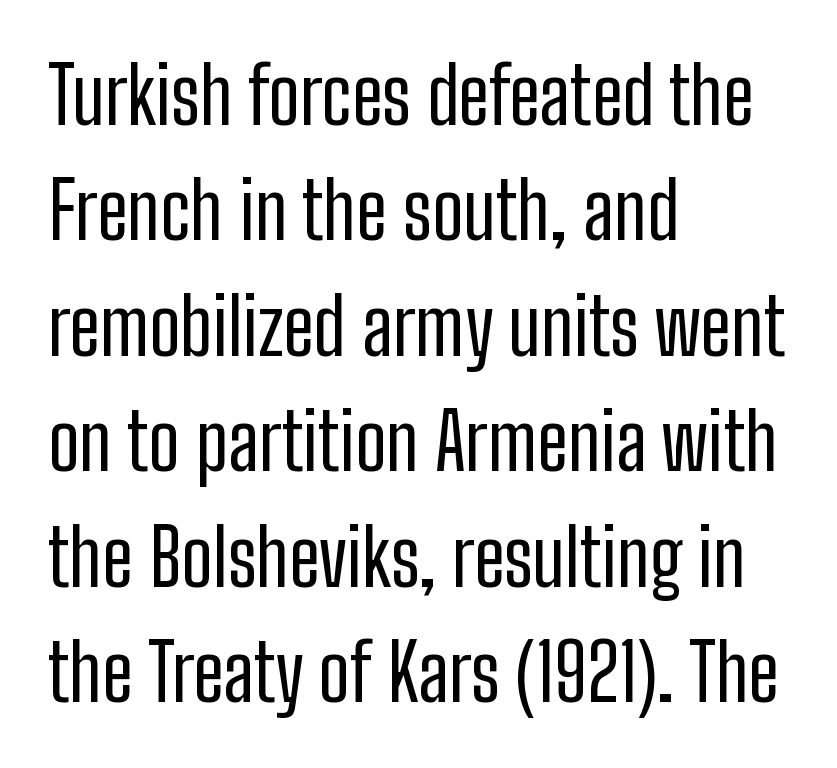
The image shows 78 px regular-weight, condensed sans-serif type, upright; set left-aligned, normal line spacing (1.48x), normal letter spacing, not underlined; low stroke contrast and a medium x-height.
